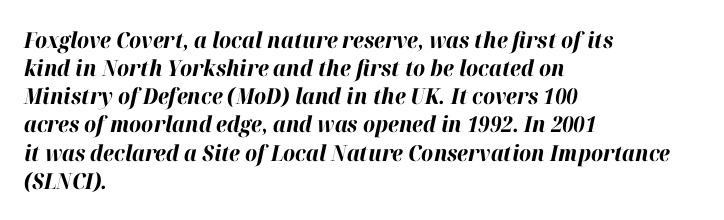
{"italic": "yes", "lean": "right", "slant_degrees": 12, "bold": "yes", "underline": "no", "align": "left", "line_spacing": "normal", "line_spacing_ratio": 1.28, "letter_spacing": "normal", "letter_spacing_em": 0.0, "glyph_px": 22}
